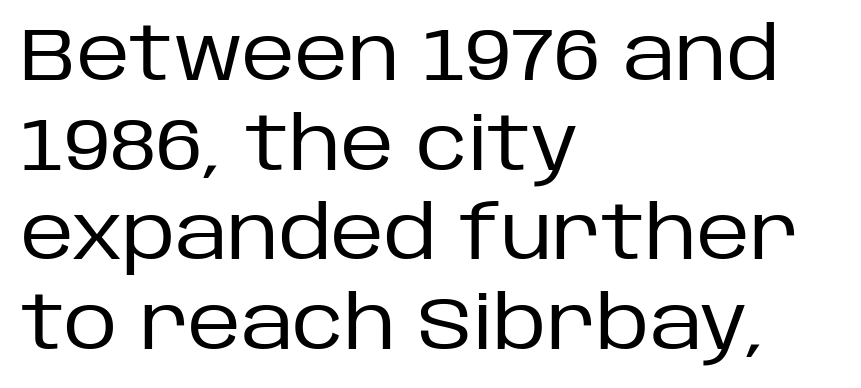
Q: Is the text bold? A: No.
Q: Is the text italic (slanted)? A: No, it is upright.
Q: Is the typeface a serif or a sans-serif typeface? A: Sans-serif.
Q: Is the text underlined? A: No.
Q: How is the paragraph aligned? A: Left-aligned.
Q: Is the spacing between letters normal or unusually wide? A: Normal.
Q: Width (condensed, normal, or wide)? A: Normal.
Q: Stroke contrast? A: Low.
Q: x-height? A: Large.
Q: Monospaced? A: No.
